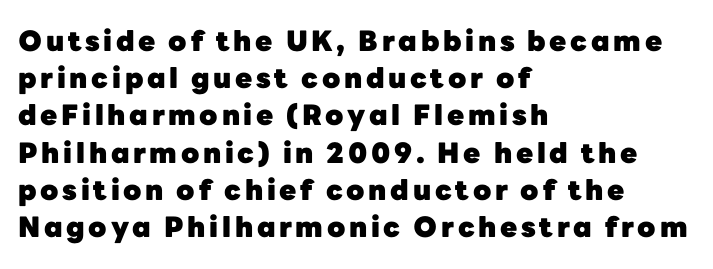
Q: Is the text bold? A: Yes.
Q: Is the text italic (slanted)? A: No, it is upright.
Q: Is the typeface a serif or a sans-serif typeface? A: Sans-serif.
Q: Is the text underlined? A: No.
Q: How is the paragraph aligned? A: Left-aligned.
Q: Is the spacing between lines tight, normal or loose? A: Normal.
Q: Width (condensed, normal, or wide)? A: Normal.
Q: Stroke contrast? A: Low.
Q: x-height? A: Medium.
Q: Monospaced? A: No.
